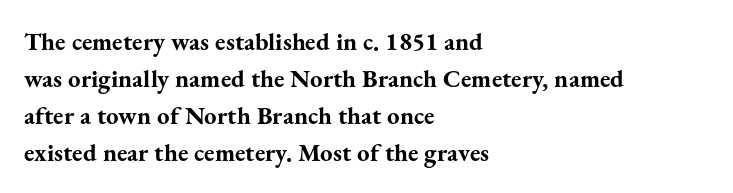
Q: Is the text bold? A: Yes.
Q: Is the text italic (slanted)? A: No, it is upright.
Q: Is the text underlined? A: No.
Q: How is the paragraph aligned? A: Left-aligned.
Q: Is the spacing between letters normal or unusually wide? A: Normal.
Q: Is the spacing between lines tight, normal or loose? A: Normal.
